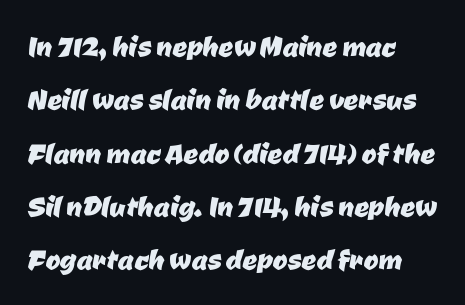
Q: Is the typeface a serif or a sans-serif typeface? A: Sans-serif.
Q: Is the text underlined? A: No.
Q: How is the paragraph aligned? A: Left-aligned.
Q: Is the spacing between letters normal or unusually wide? A: Normal.
Q: Is the spacing between lines tight, normal or loose? A: Normal.
Q: Width (condensed, normal, or wide)? A: Normal.
Q: Stroke contrast? A: Low.
Q: x-height? A: Medium.
Q: Monospaced? A: No.
